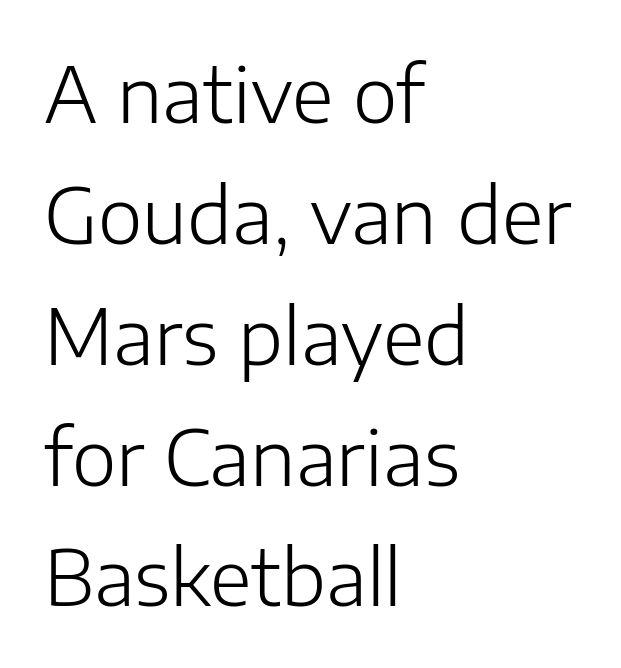
The image shows 76 px light sans-serif type, upright; set left-aligned, normal line spacing (1.59x), normal letter spacing, not underlined; low stroke contrast and a medium x-height.
